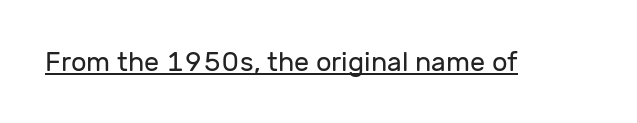
{"italic": "no", "bold": "no", "underline": "yes", "letter_spacing": "normal", "letter_spacing_em": 0.0, "glyph_px": 27}
